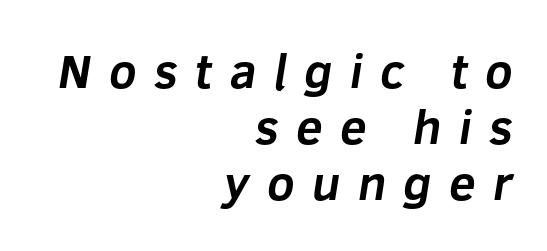
Heavy, bold letterforms. Each word looks stretched out because of the extra space between its letters. Horizontally, the lines are justified to the trailing edge only. Check where the strokes stop: nothing finishes them off — pure sans. Only glyphs here, with clear space below each row.
